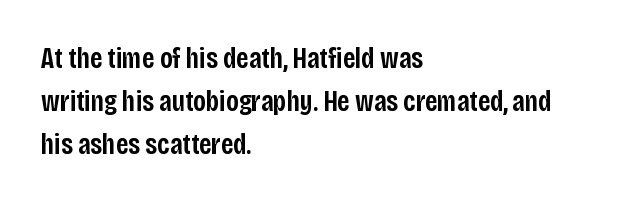
{"serif": "no", "italic": "no", "bold": "semi", "weight": "semibold", "width": "condensed", "stroke_contrast": "low", "x_height": "large", "monospaced": "no", "underline": "no", "align": "left", "line_spacing": "normal", "line_spacing_ratio": 1.48, "letter_spacing": "normal", "letter_spacing_em": 0.0, "glyph_px": 29}
